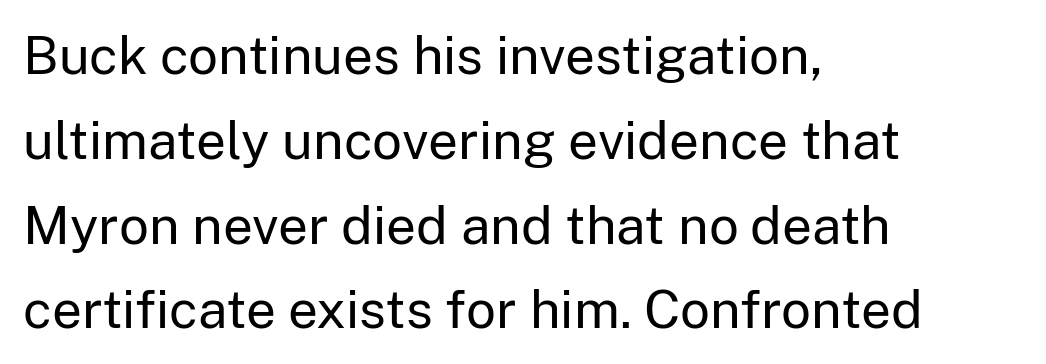
This is not heavy type; no bold has been used. It's the straight-up-and-down kind of type. What stands out about the letter spacing? Nothing — it is the standard amount. Spacing verdict: proportional, widths tailored to each character. Nobody drew a line under any word here. Unlike a traditional serif, this face leaves its strokes unadorned.
